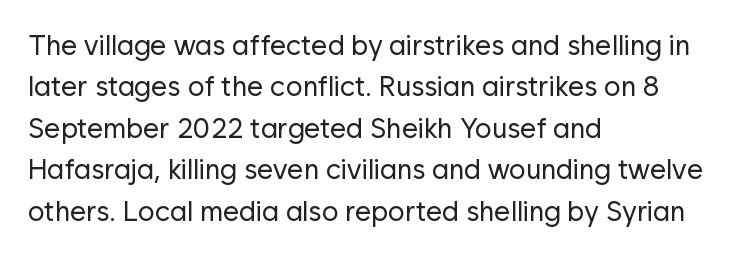
The image shows 28 px regular-weight sans-serif type, upright; set left-aligned, normal line spacing (1.48x), normal letter spacing, not underlined; low stroke contrast and a medium x-height.
